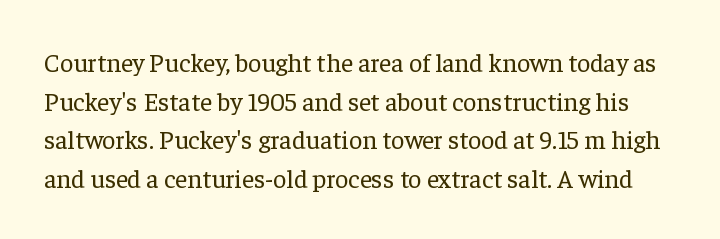
{"italic": "no", "bold": "no", "underline": "no", "line_spacing": "normal", "line_spacing_ratio": 1.49, "letter_spacing": "normal", "letter_spacing_em": 0.0, "glyph_px": 26}
